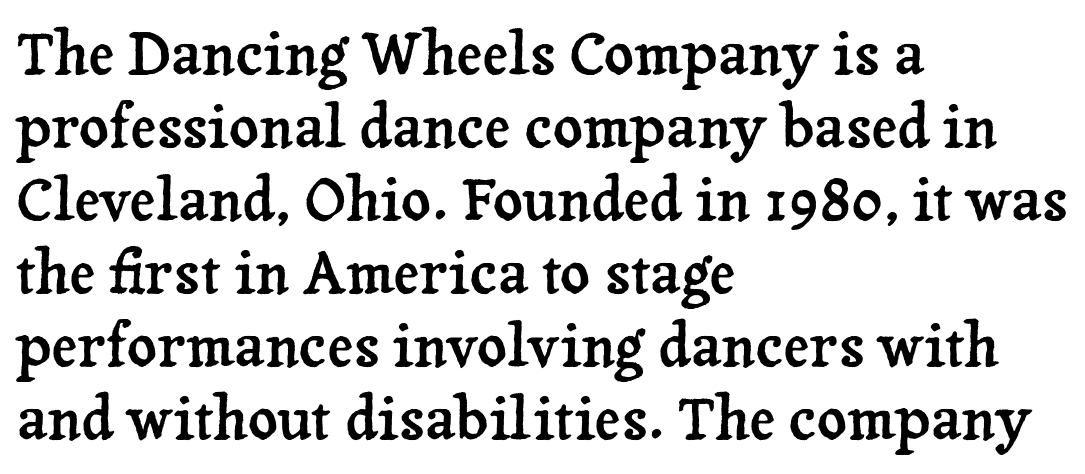
{"serif": "yes", "italic": "no", "width": "normal", "stroke_contrast": "low", "x_height": "medium", "monospaced": "no", "underline": "no", "align": "left", "line_spacing": "normal", "line_spacing_ratio": 1.26, "letter_spacing": "normal", "letter_spacing_em": 0.0, "glyph_px": 58}
